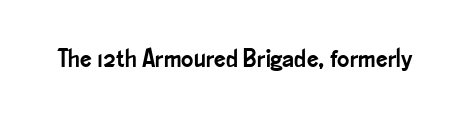
{"italic": "no", "underline": "no", "letter_spacing": "normal", "letter_spacing_em": 0.0, "glyph_px": 26}
